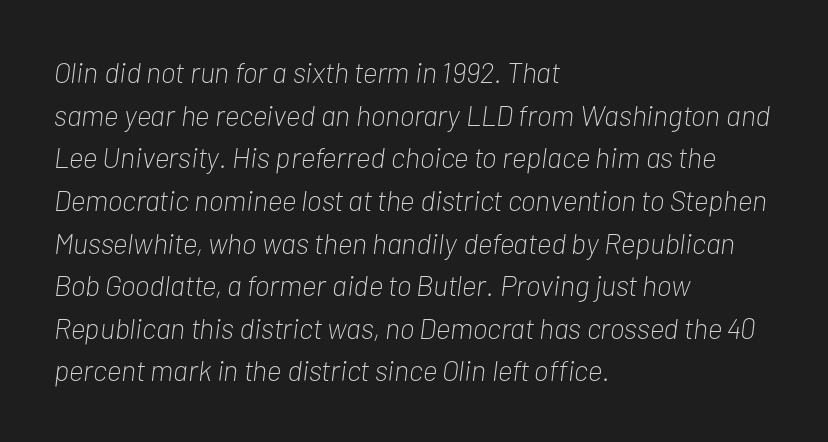
Varying glyph widths throughout — classic text-font behaviour. The gaps between neighbouring characters are ordinary and unremarkable. The paragraph shown leans on its left margin. This is not heavy type; no bold has been used. A typesetter would call this leading conventional body-copy spacing. Slanted lettering throughout.
